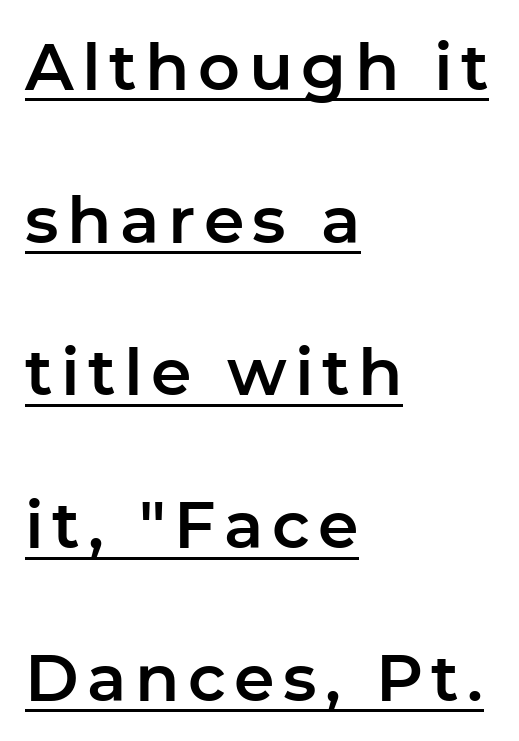
{"serif": "no", "italic": "no", "width": "normal", "stroke_contrast": "low", "x_height": "medium", "monospaced": "no", "underline": "yes", "align": "left", "line_spacing": "loose", "line_spacing_ratio": 2.35, "glyph_px": 65}
